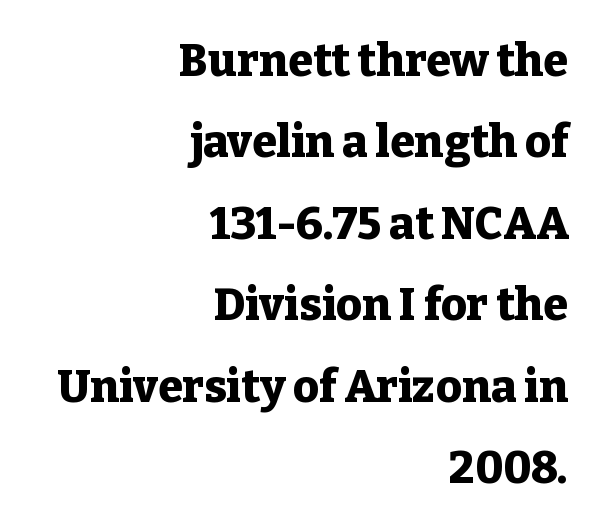
The image shows 45 px heavy serif type, upright; set right-aligned, line spacing 1.81x, normal letter spacing, not underlined; low stroke contrast and a medium x-height.
